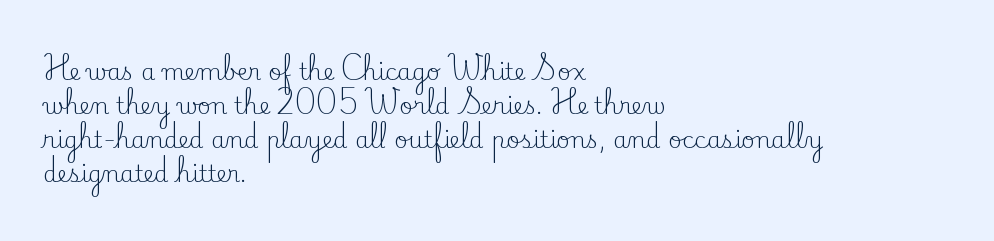
{"italic": "no", "bold": "no", "underline": "no", "align": "left", "line_spacing": "normal", "line_spacing_ratio": 1.48, "letter_spacing": "normal", "letter_spacing_em": 0.0, "glyph_px": 23}
